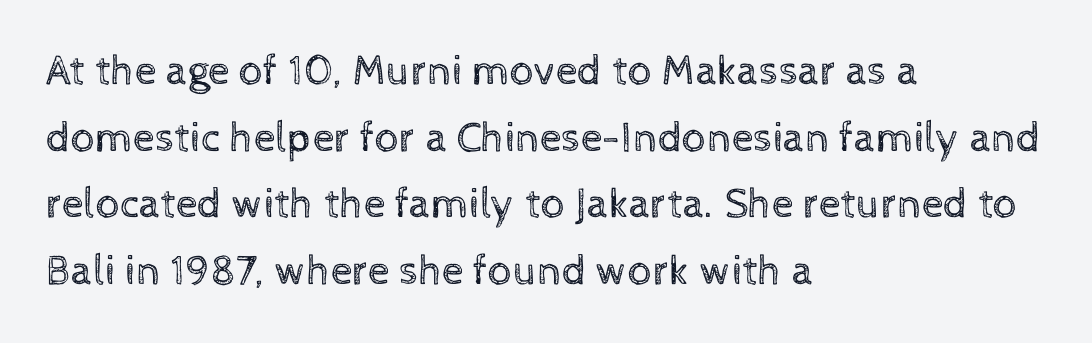
The image shows 43 px regular-weight type, upright; set left-aligned, normal line spacing (1.55x), normal letter spacing, not underlined; a medium x-height.
